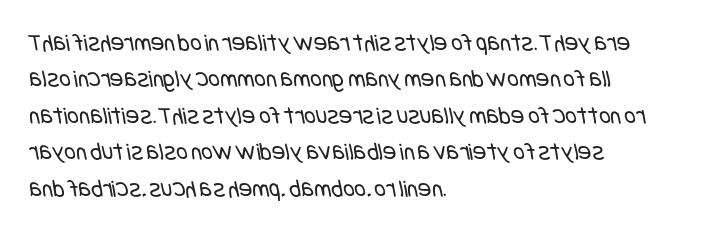
{"bold": "no", "underline": "no", "align": "left", "line_spacing": "normal", "line_spacing_ratio": 1.46, "letter_spacing": "normal", "letter_spacing_em": 0.0, "glyph_px": 25}
